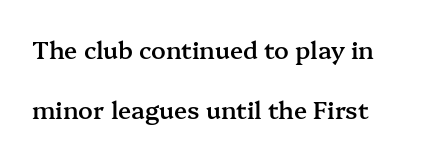
Q: Is the text bold? A: Semi-bold.
Q: Is the text italic (slanted)? A: No, it is upright.
Q: Is the text underlined? A: No.
Q: How is the paragraph aligned? A: Left-aligned.
Q: Is the spacing between letters normal or unusually wide? A: Normal.
Q: Is the spacing between lines tight, normal or loose? A: Loose.
